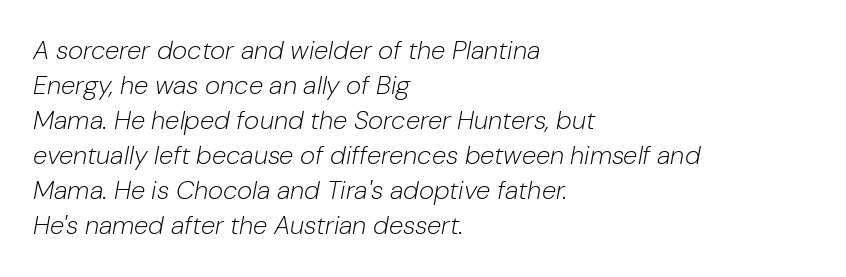
Q: Is the text bold? A: No.
Q: Is the text italic (slanted)? A: Yes, it leans right by about 10 degrees.
Q: Is the text underlined? A: No.
Q: How is the paragraph aligned? A: Left-aligned.
Q: Is the spacing between letters normal or unusually wide? A: Normal.
Q: Is the spacing between lines tight, normal or loose? A: Normal.
